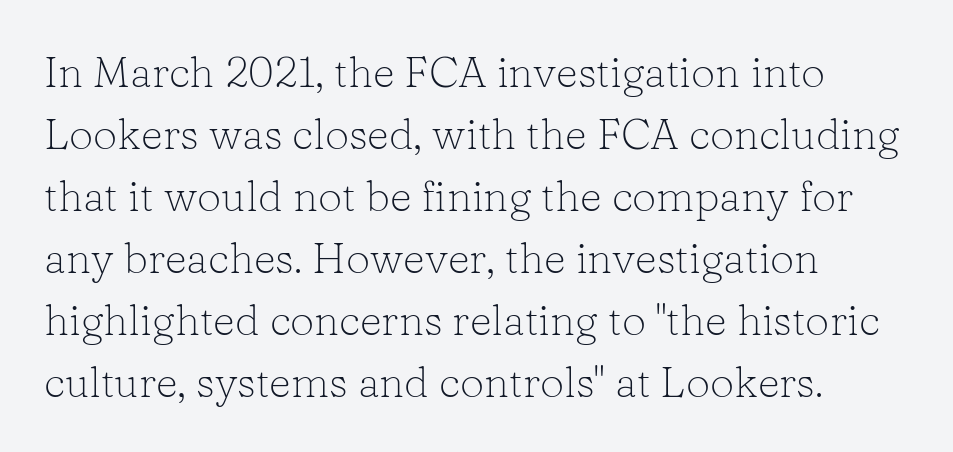
The string is rendered with underlining switched off. Tracking here is standard; glyphs follow each other at the usual distance. Character widths vary here, with narrow letters taking less room than wide ones. The lines sit at an ordinary, default distance from one another.
